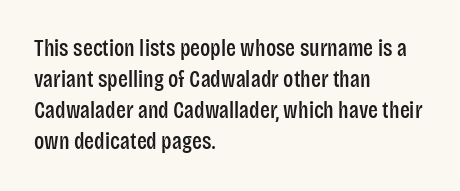
The image shows 23 px text type, upright; set left-aligned, normal line spacing (1.35x), normal letter spacing, not underlined.
